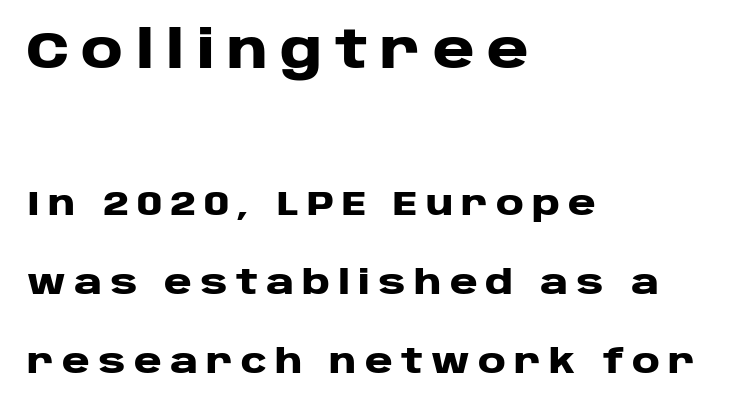
{"serif": "no", "italic": "no", "bold": "yes", "weight": "heavy", "width": "wide", "stroke_contrast": "low", "x_height": "large", "monospaced": "no", "underline": "no", "align": "left", "line_spacing": "loose", "line_spacing_ratio": 2.33, "letter_spacing": "wide", "letter_spacing_em": 0.24, "larger_block": "first", "size_ratio": 1.5, "glyph_px": 51}
